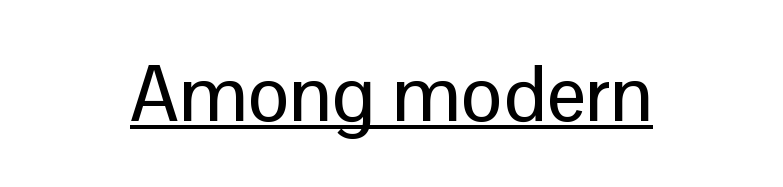
Q: Is the text italic (slanted)? A: No, it is upright.
Q: Is the typeface a serif or a sans-serif typeface? A: Sans-serif.
Q: Is the text underlined? A: Yes.
Q: Is the spacing between letters normal or unusually wide? A: Normal.
Q: Width (condensed, normal, or wide)? A: Normal.
Q: Stroke contrast? A: Low.
Q: x-height? A: Medium.
Q: Monospaced? A: No.
